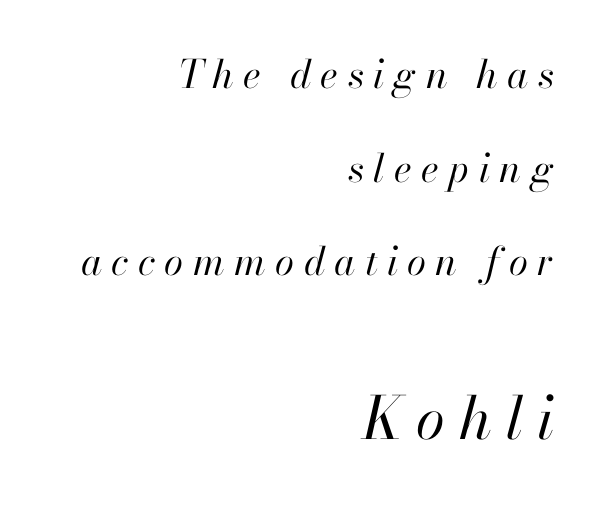
Leftover space on each line is placed entirely before the opening word. The space beneath each line is pristine and unruled. Spacing between characters has been opened up far beyond the box default. This sample uses an oblique cut, with every glyph tilted off the vertical. Regarding leading, the lines here are spaced well apart.
